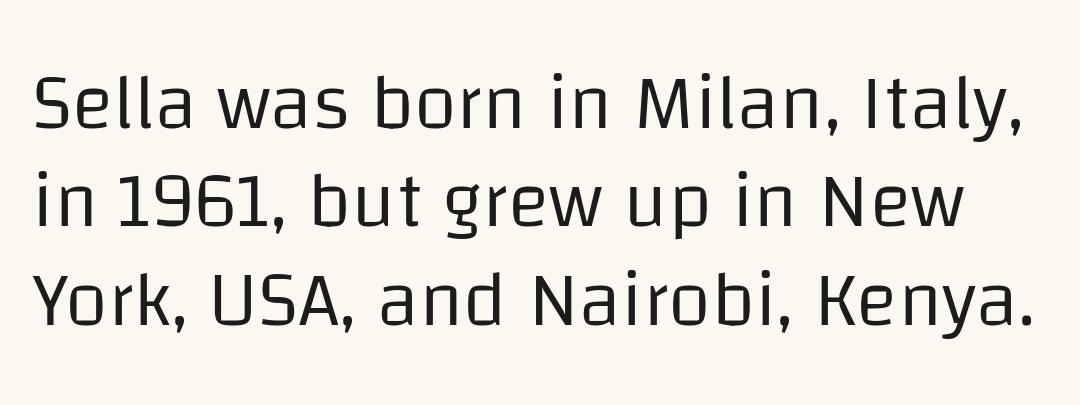
Q: Is the text bold? A: No.
Q: Is the text italic (slanted)? A: No, it is upright.
Q: Is the typeface a serif or a sans-serif typeface? A: Sans-serif.
Q: Is the text underlined? A: No.
Q: Is the spacing between letters normal or unusually wide? A: Normal.
Q: Is the spacing between lines tight, normal or loose? A: Normal.
Q: Width (condensed, normal, or wide)? A: Normal.
Q: Stroke contrast? A: Low.
Q: x-height? A: Large.
Q: Monospaced? A: No.
